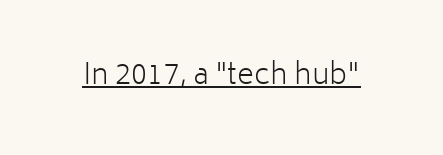
Q: Is the text bold? A: No.
Q: Is the text italic (slanted)? A: No, it is upright.
Q: Is the typeface a serif or a sans-serif typeface? A: Sans-serif.
Q: Is the text underlined? A: Yes.
Q: Is the spacing between letters normal or unusually wide? A: Normal.
Q: Width (condensed, normal, or wide)? A: Normal.
Q: Stroke contrast? A: Low.
Q: x-height? A: Medium.
Q: Monospaced? A: No.
